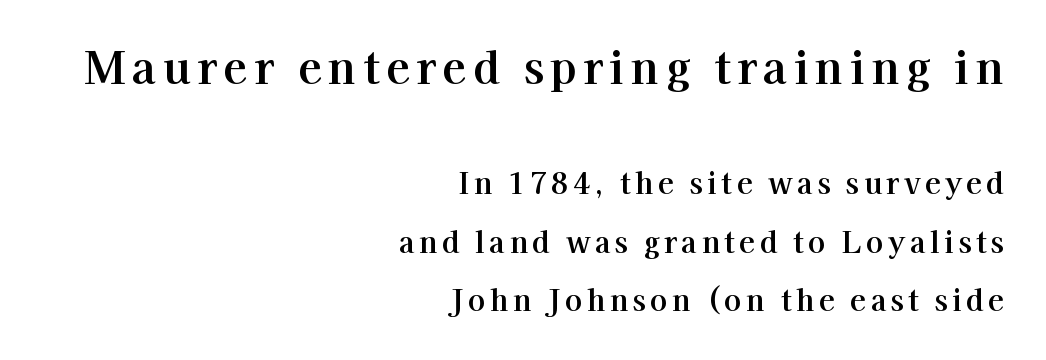
Q: Is the text italic (slanted)? A: No, it is upright.
Q: Is the typeface a serif or a sans-serif typeface? A: Serif.
Q: Is the text underlined? A: No.
Q: How is the paragraph aligned? A: Right-aligned.
Q: Is the spacing between lines tight, normal or loose? A: Loose.
Q: Which block of text is set in a larger size, the first (top) or the second (bottom)? A: The first (top) one.
Q: Width (condensed, normal, or wide)? A: Normal.
Q: Stroke contrast? A: High.
Q: x-height? A: Medium.
Q: Monospaced? A: No.
